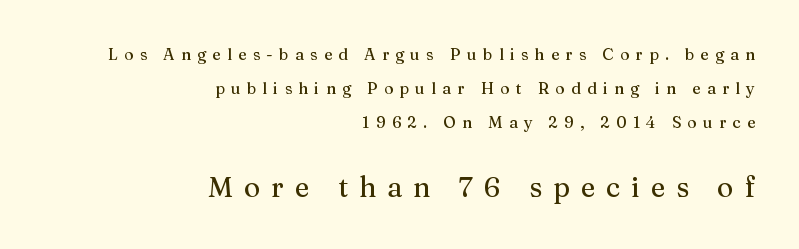
The image shows 28 px serif type, upright; set right-aligned, loose line spacing (2.13x), unusually wide letter spacing (+0.39 em), not underlined; the second (bottom) block is 1.75x larger; medium stroke contrast and a medium x-height.
